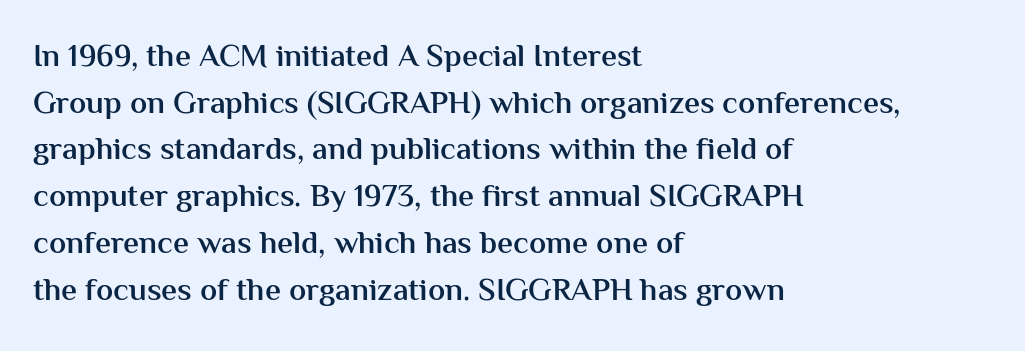
{"serif": "no", "italic": "no", "bold": "semi", "weight": "semibold", "width": "normal", "stroke_contrast": "medium", "x_height": "medium", "monospaced": "no", "underline": "no", "align": "left", "line_spacing": "normal", "line_spacing_ratio": 1.46, "letter_spacing": "normal", "letter_spacing_em": 0.0, "glyph_px": 32}
